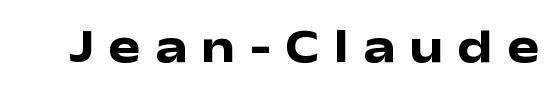
You can tell from the bare stems that sans-serif type was used. The typography opts for an upright posture over an oblique one. The typesetting leans heavy: a genuine bold. Letters rest on an invisible, unmarked baseline. The letterforms stand isolated, each surrounded by extra space.
